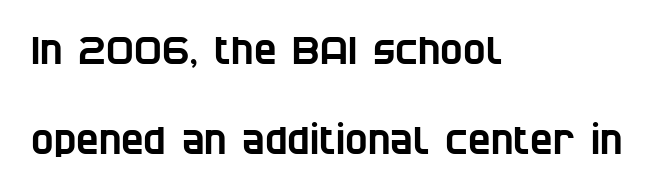
{"serif": "no", "width": "condensed", "stroke_contrast": "low", "x_height": "large", "monospaced": "no", "underline": "no", "align": "left", "line_spacing": "loose", "line_spacing_ratio": 2.38, "letter_spacing": "normal", "letter_spacing_em": 0.0, "glyph_px": 38}
